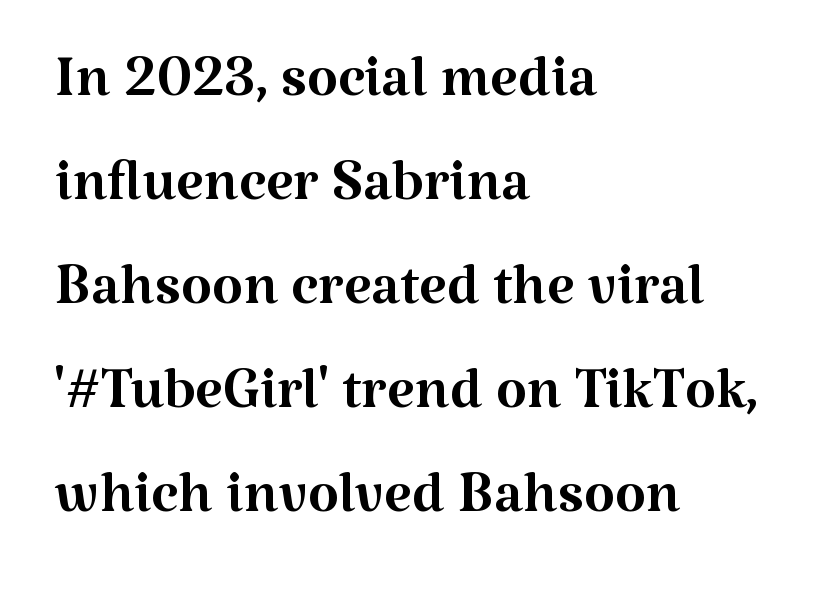
The image shows 80 px regular-weight serif type, upright; set left-aligned, normal line spacing (1.3x), normal letter spacing, not underlined; medium stroke contrast and a medium x-height.
